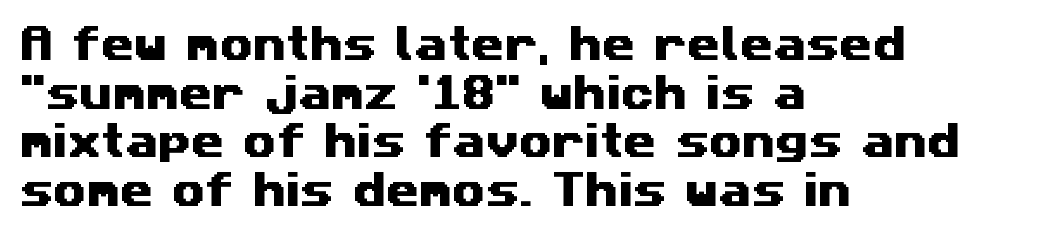
The face used here is proportionally spaced, like ordinary book or web type. There is no visible air inserted between adjacent glyphs. Honestly, the row spacing looks completely unremarkable. This is sans-serif lettering, the kind often seen on screens and signage.
